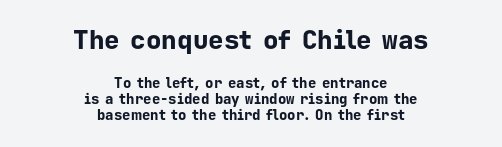
The image shows 26 px bold type, upright; set centered, tight line spacing (1.15x), normal letter spacing, not underlined; the first (top) block is 1.86x larger.
